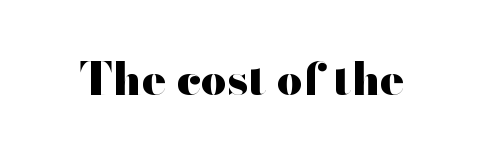
The image shows 45 px heavy, wide sans-serif type, upright; set normal letter spacing, not underlined; high stroke contrast and a small x-height.
